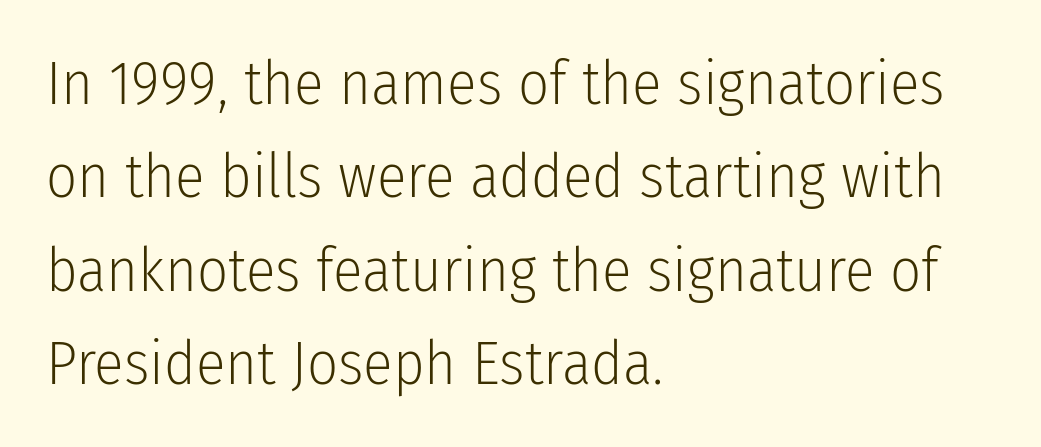
The font is comparable to plain body text, perhaps lighter. In terms of letterform style, serifs are entirely absent. No extra tracking has been applied to these lines. Here the designer chose a conventional face with non-uniform glyph widths. Is there any slant? The stems are plumb. The rendering anchors every line to the left-hand side.
